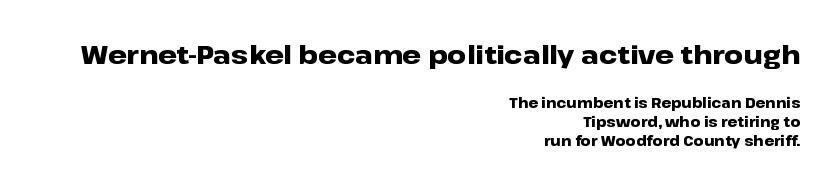
The image shows 26 px bold type, upright; set right-aligned, normal line spacing (1.38x), normal letter spacing, not underlined; the first (top) block is 1.86x larger.
